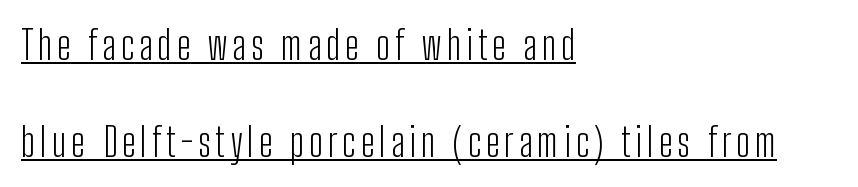
Q: Is the text bold? A: No.
Q: Is the text italic (slanted)? A: No, it is upright.
Q: Is the typeface a serif or a sans-serif typeface? A: Sans-serif.
Q: Is the text underlined? A: Yes.
Q: How is the paragraph aligned? A: Left-aligned.
Q: Is the spacing between lines tight, normal or loose? A: Loose.
Q: Width (condensed, normal, or wide)? A: Condensed.
Q: Stroke contrast? A: Low.
Q: x-height? A: Medium.
Q: Monospaced? A: No.
